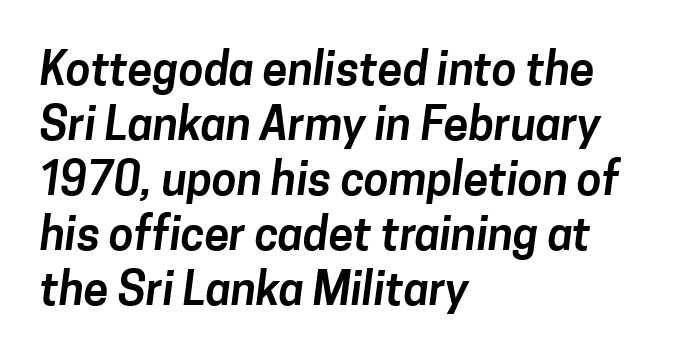
The image shows 45 px sans-serif type; set left-aligned, line spacing 1.22x, normal letter spacing, not underlined; low stroke contrast and a medium x-height.
